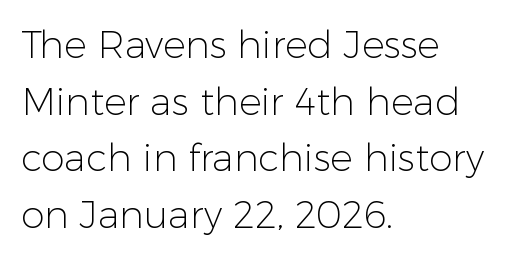
The image shows 38 px light sans-serif type, upright; set left-aligned, normal line spacing (1.49x), normal letter spacing, not underlined; low stroke contrast and a medium x-height.
